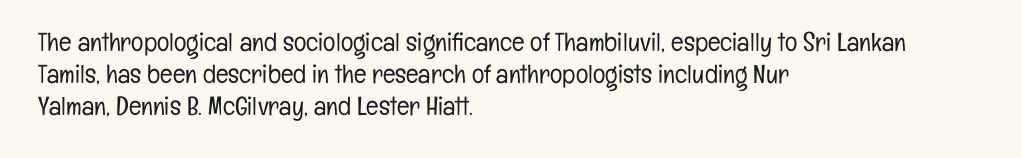
Q: Is the text bold? A: No.
Q: Is the text italic (slanted)? A: No, it is upright.
Q: Is the text underlined? A: No.
Q: How is the paragraph aligned? A: Left-aligned.
Q: Is the spacing between letters normal or unusually wide? A: Normal.
